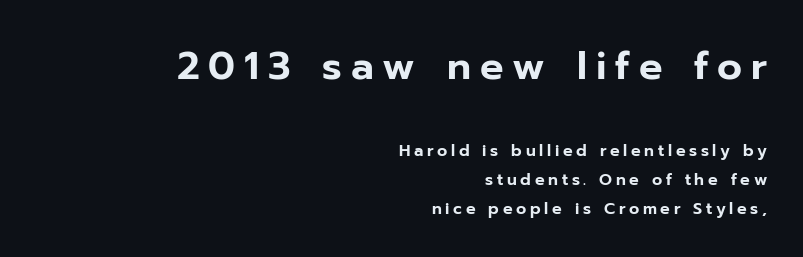
The image shows 39 px sans-serif type, upright; set right-aligned, line spacing 1.81x, unusually wide letter spacing (+0.23 em), not underlined; the first (top) block is 2.44x larger; low stroke contrast and a medium x-height.
